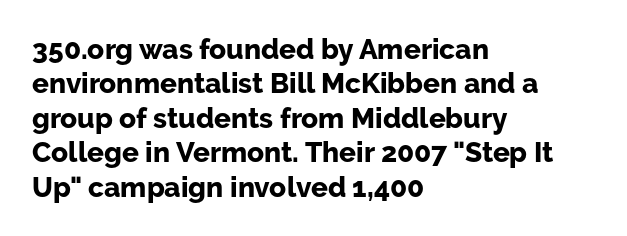
The image shows 28 px bold sans-serif type, upright; set left-aligned, line spacing 1.23x, normal letter spacing, not underlined; low stroke contrast and a medium x-height.
